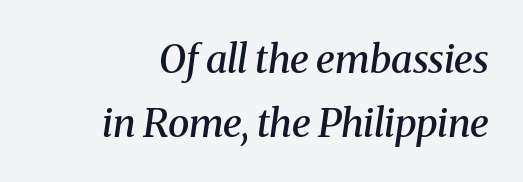
A typesetter would call this proportional, since set widths differ per character. Serifs: yes, visible at the terminals of the letterforms. Typeset ragged left — the right edge is the straight one. The zone under the glyphs is completely vacant.
